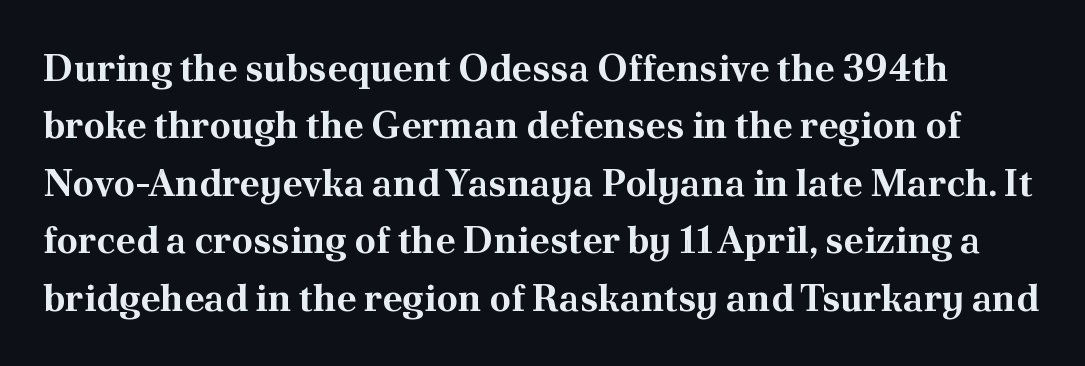
Q: Is the text bold? A: Yes.
Q: Is the text italic (slanted)? A: No, it is upright.
Q: Is the typeface a serif or a sans-serif typeface? A: Serif.
Q: Is the text underlined? A: No.
Q: Is the spacing between letters normal or unusually wide? A: Normal.
Q: Is the spacing between lines tight, normal or loose? A: Normal.
Q: Width (condensed, normal, or wide)? A: Normal.
Q: Stroke contrast? A: Medium.
Q: x-height? A: Small.
Q: Monospaced? A: No.
